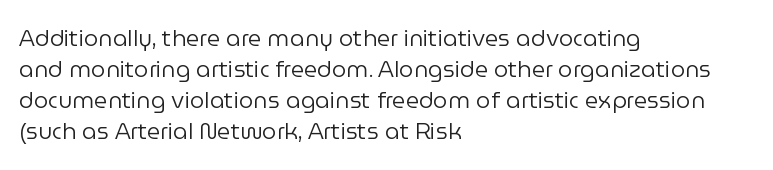
Q: Is the text bold? A: No.
Q: Is the text italic (slanted)? A: No, it is upright.
Q: Is the text underlined? A: No.
Q: How is the paragraph aligned? A: Left-aligned.
Q: Is the spacing between letters normal or unusually wide? A: Normal.
Q: Is the spacing between lines tight, normal or loose? A: Normal.
